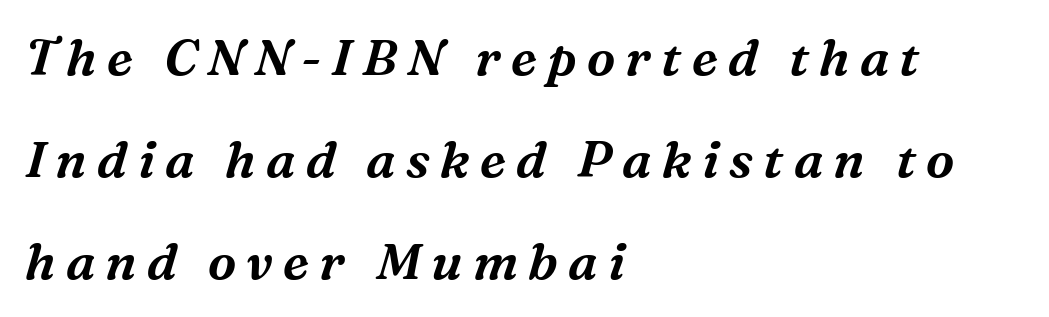
Q: Is the text italic (slanted)? A: Yes, it leans right by about 16 degrees.
Q: Is the typeface a serif or a sans-serif typeface? A: Serif.
Q: Is the text underlined? A: No.
Q: How is the paragraph aligned? A: Left-aligned.
Q: Is the spacing between letters normal or unusually wide? A: Unusually wide.
Q: Is the spacing between lines tight, normal or loose? A: Loose.
Q: Width (condensed, normal, or wide)? A: Normal.
Q: Stroke contrast? A: Medium.
Q: x-height? A: Medium.
Q: Monospaced? A: No.
